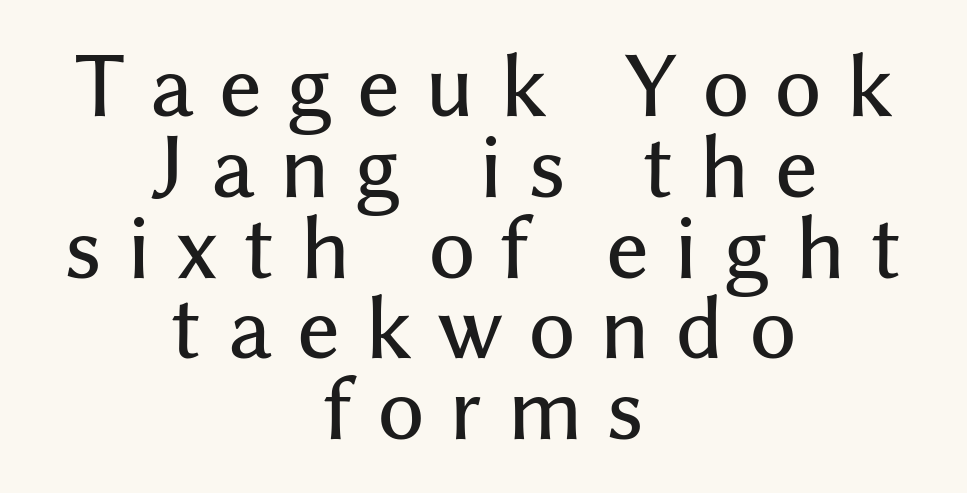
Unlike a traditional serif, this face leaves its strokes unadorned. These lines are rendered in a variable-pitch font. This rendering widens character spacing well past its baseline value. Clear beneath every line of the passage. Alignment: centered. The typography opts for an upright posture over an oblique one.
